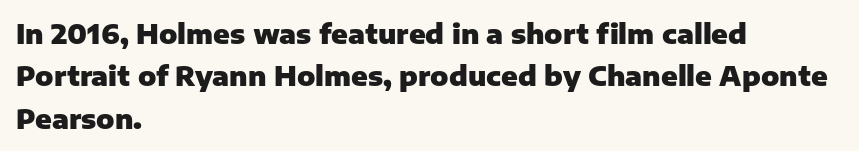
{"italic": "no", "bold": "yes", "underline": "no", "align": "left", "line_spacing": "normal", "line_spacing_ratio": 1.57, "letter_spacing": "normal", "letter_spacing_em": 0.0, "glyph_px": 27}
